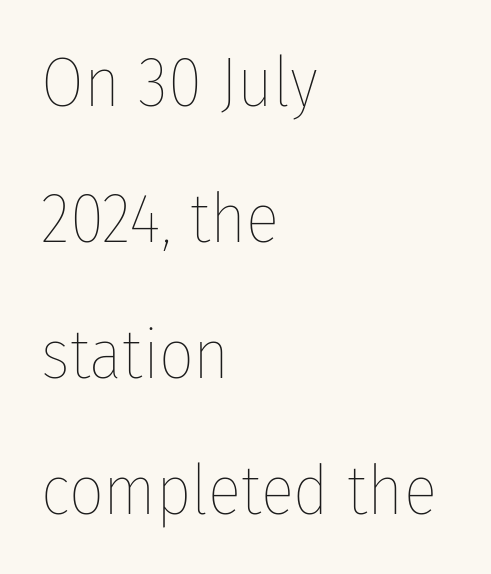
Widely set lines give the paragraph a tall, airy silhouette. Plain, unruled lines of type. This sample is left-justified, so line endings fall wherever the words run out. Think of a printed novel: that variable character pitch is what you see here. The font is comparable to plain body text, perhaps lighter.
